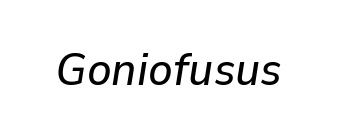
Q: Is the text italic (slanted)? A: Yes, it leans right by about 9 degrees.
Q: Is the text underlined? A: No.
Q: Is the spacing between letters normal or unusually wide? A: Normal.
Q: Width (condensed, normal, or wide)? A: Normal.
Q: Stroke contrast? A: Low.
Q: x-height? A: Medium.
Q: Monospaced? A: No.
